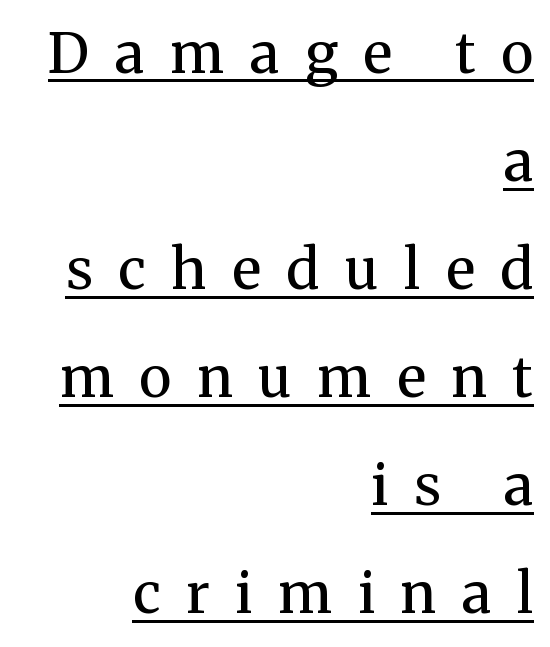
{"serif": "yes", "italic": "no", "bold": "no", "weight": "regular", "width": "normal", "stroke_contrast": "medium", "x_height": "medium", "monospaced": "no", "underline": "yes", "align": "right", "line_spacing": "loose", "line_spacing_ratio": 1.93, "letter_spacing": "wide", "letter_spacing_em": 0.46, "glyph_px": 56}
